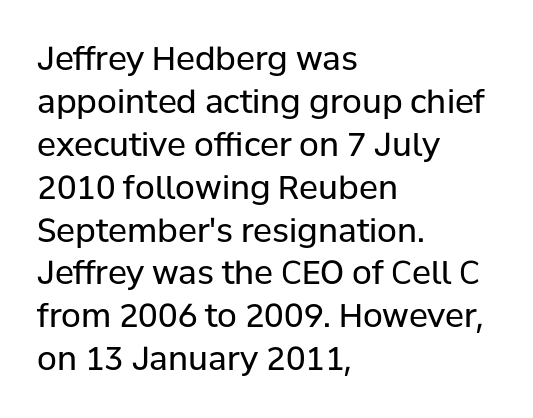
Q: Is the text bold? A: No.
Q: Is the text italic (slanted)? A: No, it is upright.
Q: Is the typeface a serif or a sans-serif typeface? A: Sans-serif.
Q: Is the text underlined? A: No.
Q: How is the paragraph aligned? A: Left-aligned.
Q: Is the spacing between letters normal or unusually wide? A: Normal.
Q: Is the spacing between lines tight, normal or loose? A: Normal.
Q: Width (condensed, normal, or wide)? A: Normal.
Q: Stroke contrast? A: Low.
Q: x-height? A: Medium.
Q: Monospaced? A: No.
